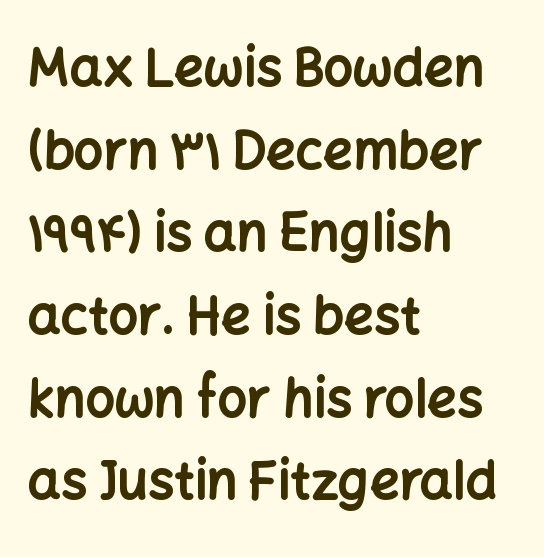
Q: Is the text bold? A: Yes.
Q: Is the text italic (slanted)? A: No, it is upright.
Q: Is the typeface a serif or a sans-serif typeface? A: Sans-serif.
Q: Is the text underlined? A: No.
Q: How is the paragraph aligned? A: Left-aligned.
Q: Is the spacing between letters normal or unusually wide? A: Normal.
Q: Is the spacing between lines tight, normal or loose? A: Normal.
Q: Width (condensed, normal, or wide)? A: Normal.
Q: Stroke contrast? A: Low.
Q: x-height? A: Medium.
Q: Monospaced? A: No.
